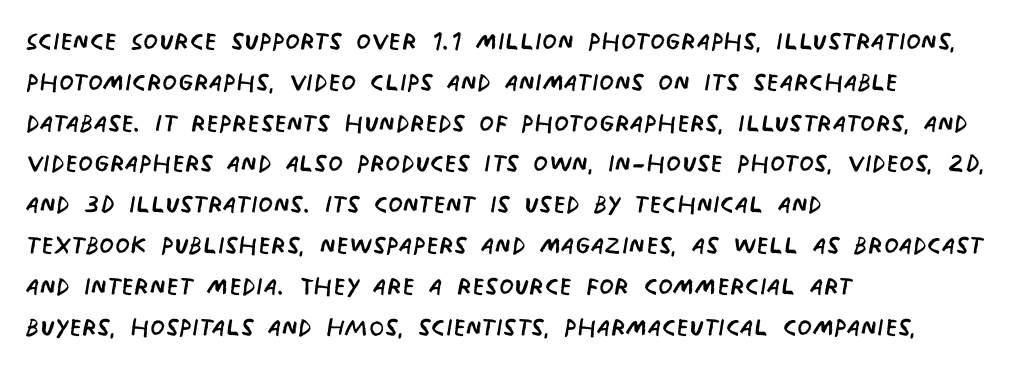
The image shows 34 px regular-weight, condensed sans-serif type; set left-aligned, line spacing 1.2x, normal letter spacing, not underlined; low stroke contrast and a large x-height.
